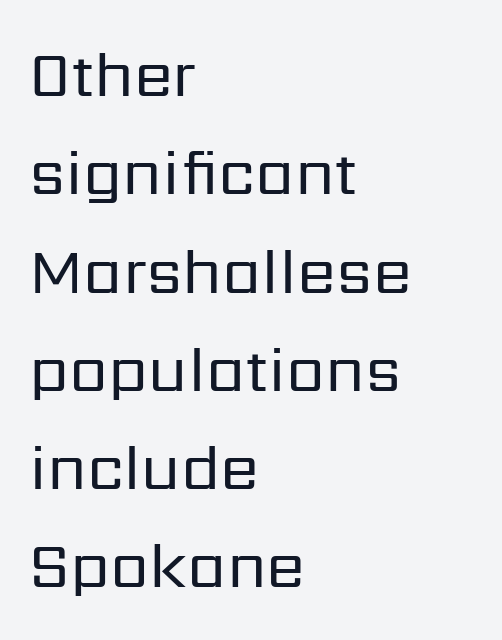
{"serif": "no", "italic": "no", "bold": "no", "weight": "regular", "width": "normal", "stroke_contrast": "low", "x_height": "medium", "monospaced": "no", "underline": "no", "align": "left", "line_spacing": "normal", "line_spacing_ratio": 1.56, "letter_spacing": "normal", "letter_spacing_em": 0.0, "glyph_px": 63}
